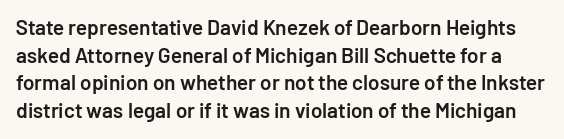
{"italic": "no", "bold": "semi", "underline": "no", "line_spacing": "normal", "line_spacing_ratio": 1.31, "letter_spacing": "normal", "letter_spacing_em": 0.0, "glyph_px": 21}
